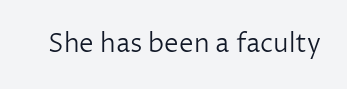
The image shows 26 px text type, upright; set normal letter spacing, not underlined.
